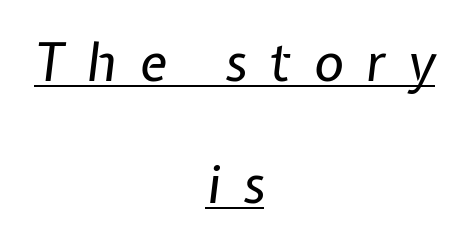
{"italic": "yes", "lean": "right", "slant_degrees": 7, "bold": "no", "weight": "regular", "width": "normal", "stroke_contrast": "low", "x_height": "medium", "monospaced": "no", "underline": "yes", "align": "center", "line_spacing": "loose", "line_spacing_ratio": 2.34, "letter_spacing": "wide", "letter_spacing_em": 0.43, "glyph_px": 52}
